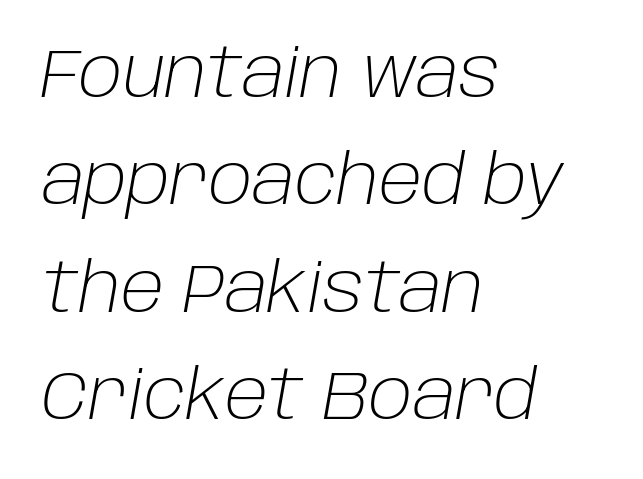
The passage shown leans; its letterforms are oblique. Is this a fixed-width face? No — the glyphs have proportional, varying widths. A normal amount of white space separates one row of letters from the next. Think standard paragraph weight, or any step lighter than that. This sample uses plain, unmodified letter spacing. Underlining? Definitely not there.
